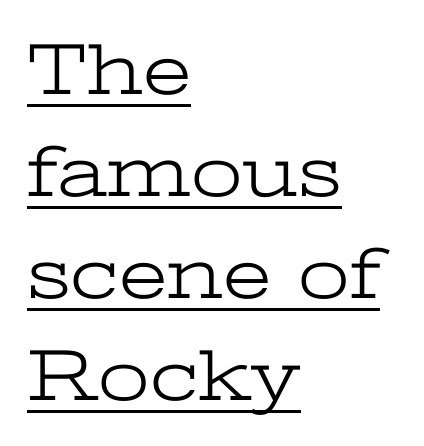
The image shows 74 px light, wide serif type, upright; set left-aligned, normal line spacing (1.38x), normal letter spacing, underlined; low stroke contrast and a medium x-height.
